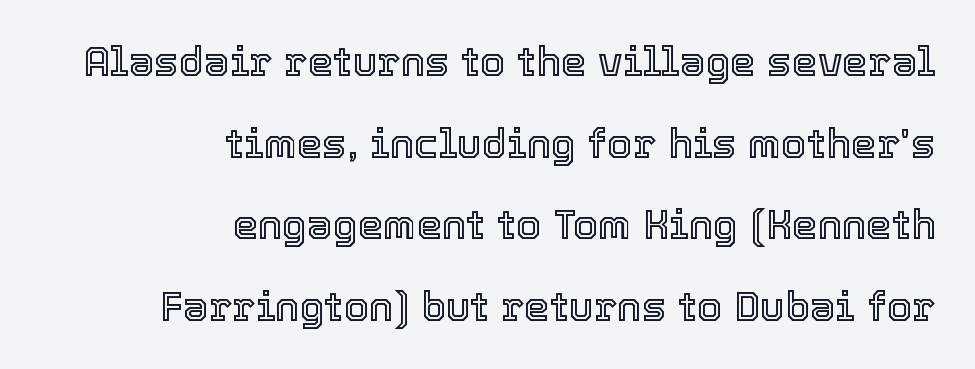
Which margin do the lines hug? The right one — the left edge is uneven. A typesetter would mark this as roman, not italic. The face used here is rendered with its standard letterfit. Varying glyph widths throughout — classic text-font behaviour.
